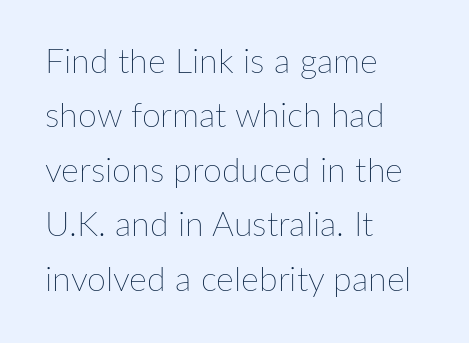
Short and long lines alike share a common starting point at left. Caption: standard tracking, unaltered. Do the letters lean? They stand straight. Letters have the restrained weight of plain body copy at most. The space between consecutive lines is moderate.
